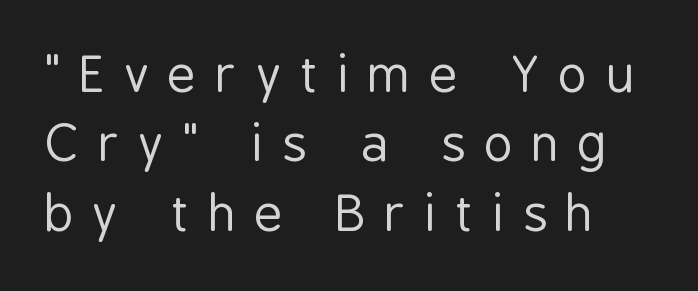
{"serif": "no", "italic": "no", "bold": "no", "weight": "regular", "width": "condensed", "stroke_contrast": "low", "x_height": "medium", "monospaced": "no", "underline": "no", "line_spacing": "normal", "line_spacing_ratio": 1.39, "letter_spacing": "wide", "letter_spacing_em": 0.37, "glyph_px": 50}
